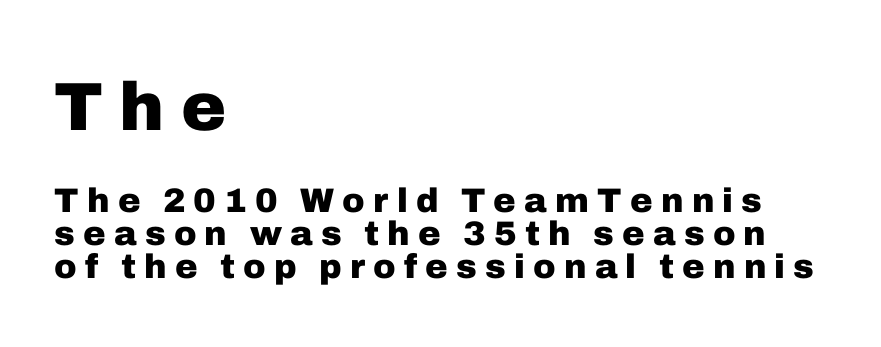
The image shows 68 px heavy sans-serif type, upright; set left-aligned, tight line spacing (0.97x), unusually wide letter spacing (+0.24 em), not underlined; the first (top) block is 2.0x larger; low stroke contrast and a medium x-height.
